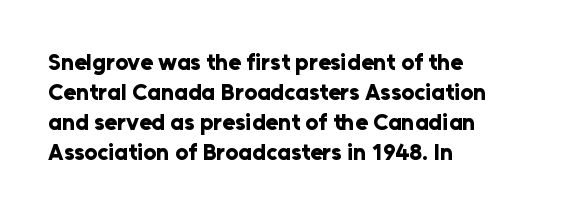
{"italic": "no", "bold": "yes", "underline": "no", "align": "left", "line_spacing": "normal", "line_spacing_ratio": 1.3, "letter_spacing": "normal", "letter_spacing_em": 0.0, "glyph_px": 23}
